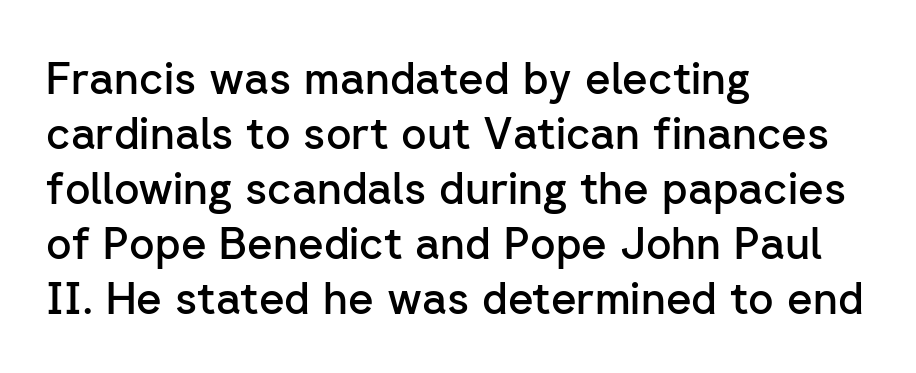
What's the leading like? Ordinary, nothing unusual. The font's upright variant was chosen for this text. The rag falls on the right side of this text block. Students, this is semibold: more ink than regular, less than bold. The face used here is rendered with its standard letterfit.
